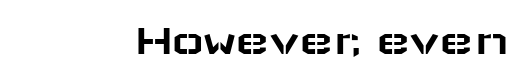
Q: Is the text italic (slanted)? A: No, it is upright.
Q: Is the typeface a serif or a sans-serif typeface? A: Sans-serif.
Q: Is the text underlined? A: No.
Q: Is the spacing between letters normal or unusually wide? A: Normal.
Q: Width (condensed, normal, or wide)? A: Wide.
Q: Stroke contrast? A: Low.
Q: x-height? A: Medium.
Q: Monospaced? A: No.
